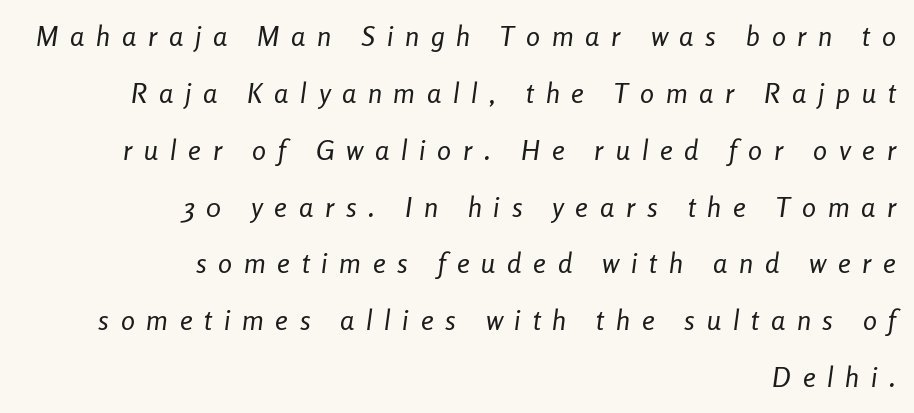
{"italic": "yes", "lean": "right", "slant_degrees": 8, "bold": "no", "weight": "regular", "width": "condensed", "stroke_contrast": "low", "x_height": "medium", "monospaced": "no", "underline": "no", "align": "right", "line_spacing": "loose", "line_spacing_ratio": 2.03, "letter_spacing": "wide", "letter_spacing_em": 0.42, "glyph_px": 28}
